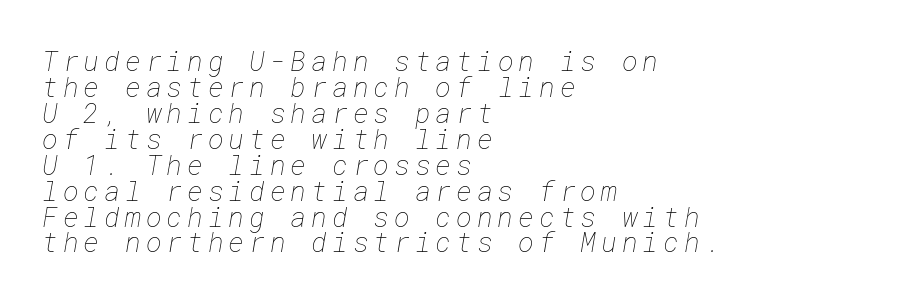
{"bold": "no", "underline": "no", "align": "left", "line_spacing": "tight", "line_spacing_ratio": 0.96, "glyph_px": 27}
